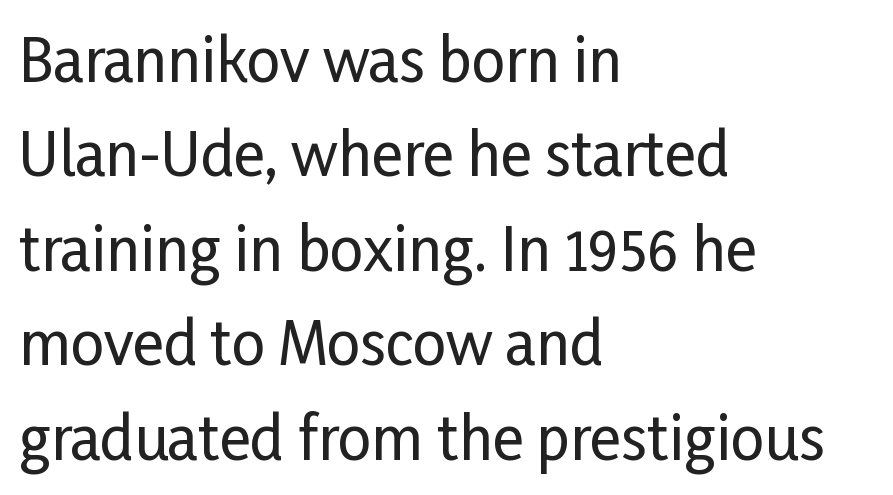
Teacher's note: observe the even left margin — that is flush-left alignment. Regular leading. Posture: straight, roman, zero tilt. The face used here is proportionally spaced, like ordinary book or web type. Beneath every word, the page is bare.
